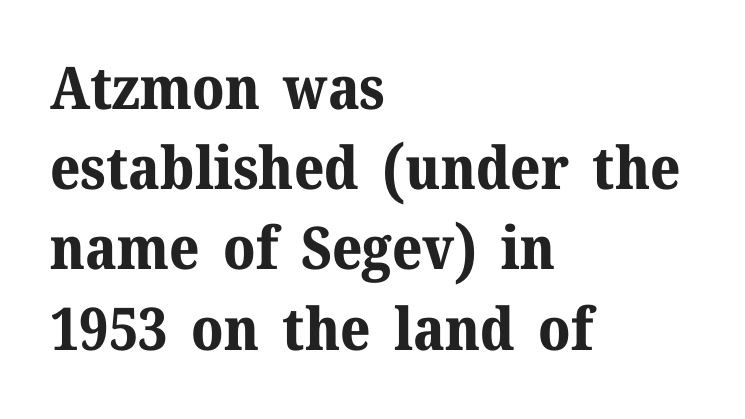
Q: Is the text bold? A: Yes.
Q: Is the text italic (slanted)? A: No, it is upright.
Q: Is the typeface a serif or a sans-serif typeface? A: Serif.
Q: Is the text underlined? A: No.
Q: How is the paragraph aligned? A: Left-aligned.
Q: Is the spacing between letters normal or unusually wide? A: Normal.
Q: Is the spacing between lines tight, normal or loose? A: Normal.
Q: Width (condensed, normal, or wide)? A: Normal.
Q: Stroke contrast? A: Medium.
Q: x-height? A: Medium.
Q: Monospaced? A: No.
